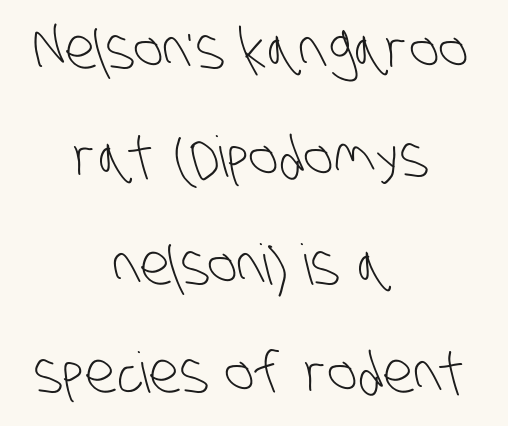
{"serif": "no", "bold": "no", "weight": "light", "width": "condensed", "stroke_contrast": "low", "x_height": "large", "monospaced": "no", "underline": "no", "align": "center", "line_spacing": "loose", "line_spacing_ratio": 1.93, "letter_spacing": "normal", "letter_spacing_em": 0.0, "glyph_px": 56}
